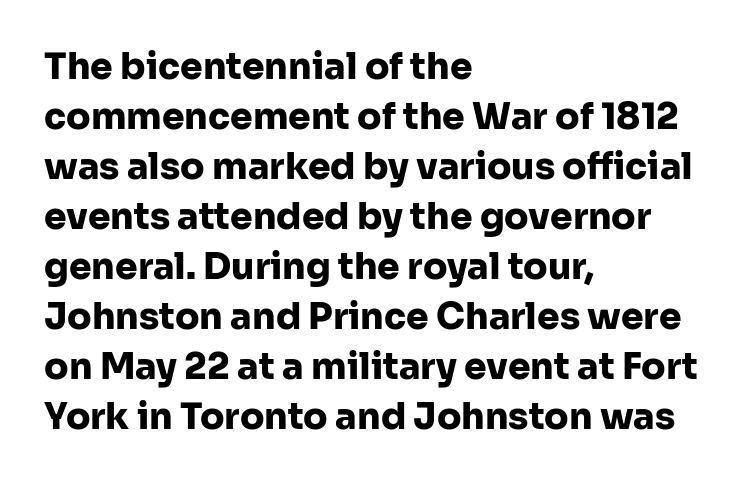
{"serif": "no", "italic": "no", "bold": "yes", "weight": "heavy", "width": "normal", "stroke_contrast": "low", "x_height": "medium", "monospaced": "no", "underline": "no", "align": "left", "line_spacing": "normal", "line_spacing_ratio": 1.39, "letter_spacing": "normal", "letter_spacing_em": 0.0, "glyph_px": 36}
